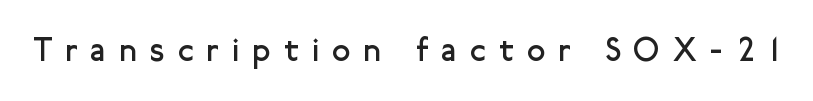
The image shows 33 px regular-weight sans-serif type, upright; set unusually wide letter spacing (+0.41 em), not underlined; low stroke contrast and a medium x-height.
